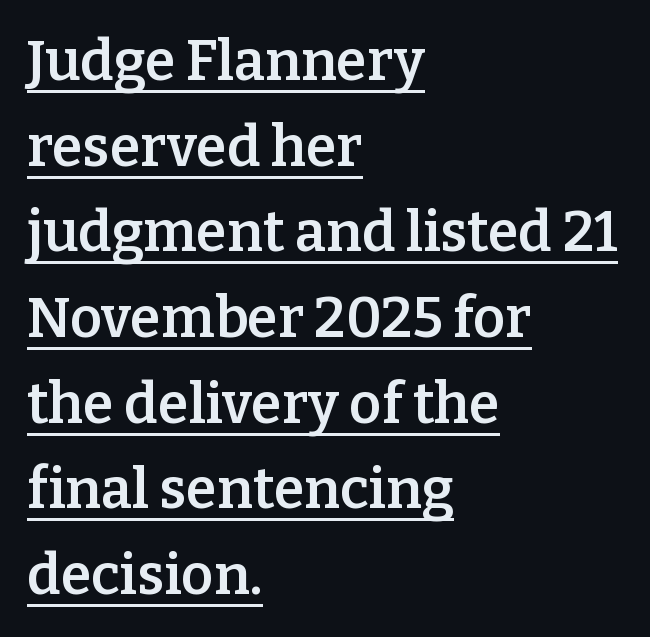
{"serif": "yes", "italic": "no", "bold": "semi", "weight": "semibold", "width": "normal", "stroke_contrast": "low", "x_height": "medium", "monospaced": "no", "underline": "yes", "align": "left", "line_spacing": "normal", "line_spacing_ratio": 1.53, "letter_spacing": "normal", "letter_spacing_em": 0.0, "glyph_px": 56}
